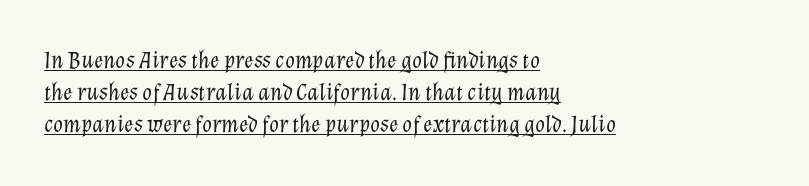
{"italic": "yes", "lean": "right", "slant_degrees": 12, "bold": "no", "underline": "yes", "align": "left", "line_spacing": "normal", "line_spacing_ratio": 1.29, "letter_spacing": "normal", "letter_spacing_em": 0.0, "glyph_px": 25}
